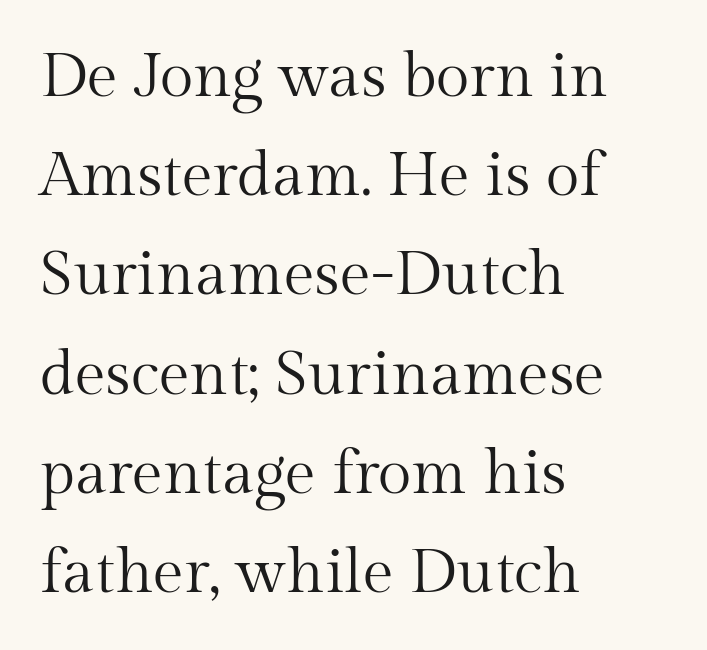
The image shows 62 px regular-weight serif type, upright; set left-aligned, normal line spacing (1.6x), normal letter spacing, not underlined; medium stroke contrast and a medium x-height.
